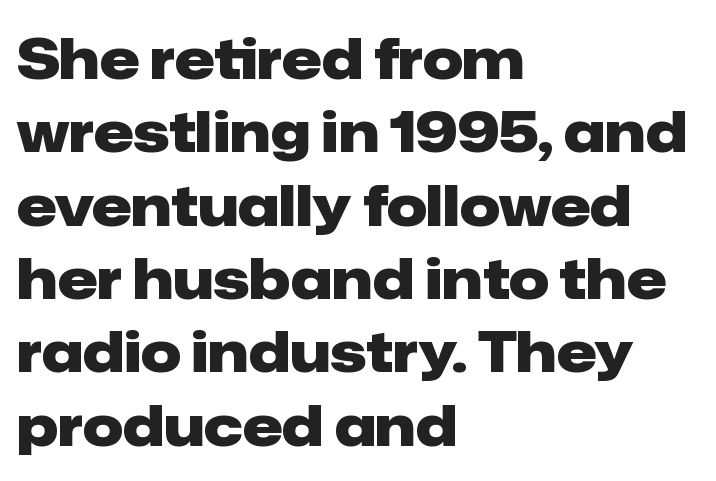
{"serif": "no", "italic": "no", "bold": "yes", "weight": "heavy", "width": "normal", "stroke_contrast": "low", "x_height": "medium", "monospaced": "no", "underline": "no", "align": "left", "line_spacing": "normal", "line_spacing_ratio": 1.31, "letter_spacing": "normal", "letter_spacing_em": 0.0, "glyph_px": 56}
